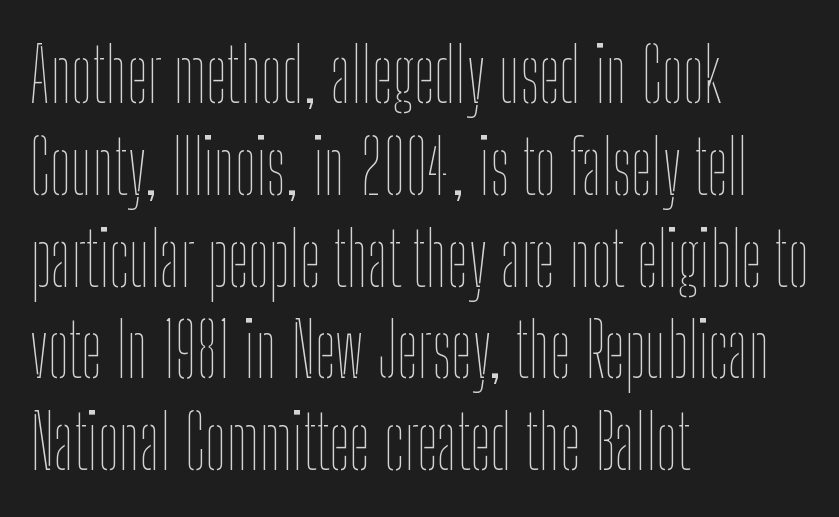
{"italic": "no", "bold": "no", "weight": "thin", "width": "condensed", "stroke_contrast": "low", "x_height": "medium", "monospaced": "no", "underline": "no", "align": "left", "line_spacing_ratio": 1.24, "letter_spacing": "normal", "letter_spacing_em": 0.0, "glyph_px": 74}
